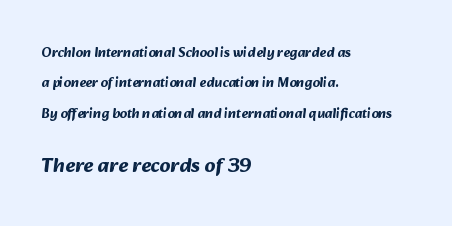
Q: Is the text bold? A: Yes.
Q: Is the text underlined? A: No.
Q: How is the paragraph aligned? A: Left-aligned.
Q: Is the spacing between letters normal or unusually wide? A: Normal.
Q: Is the spacing between lines tight, normal or loose? A: Loose.
Q: Which block of text is set in a larger size, the first (top) or the second (bottom)? A: The second (bottom) one.
